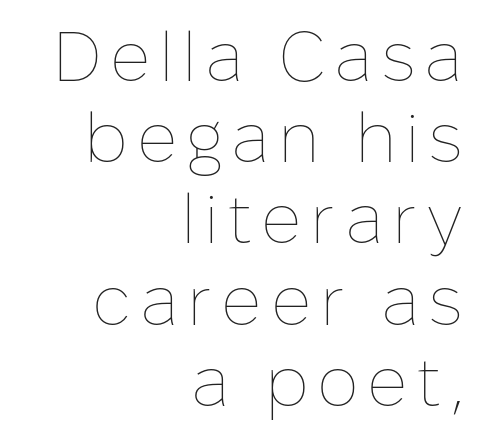
Unmarked baselines from the first word to the last. Varying glyph widths throughout — classic text-font behaviour. Reading down the block, your eye finds every line finishing at a fixed right position. Vertical strokes here are truly vertical.
